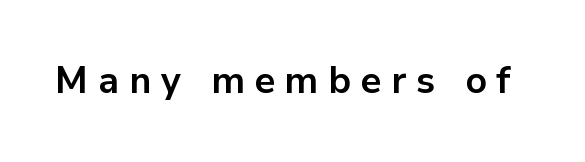
The image shows 37 px bold sans-serif type, upright; set unusually wide letter spacing (+0.27 em), not underlined; low stroke contrast and a medium x-height.
